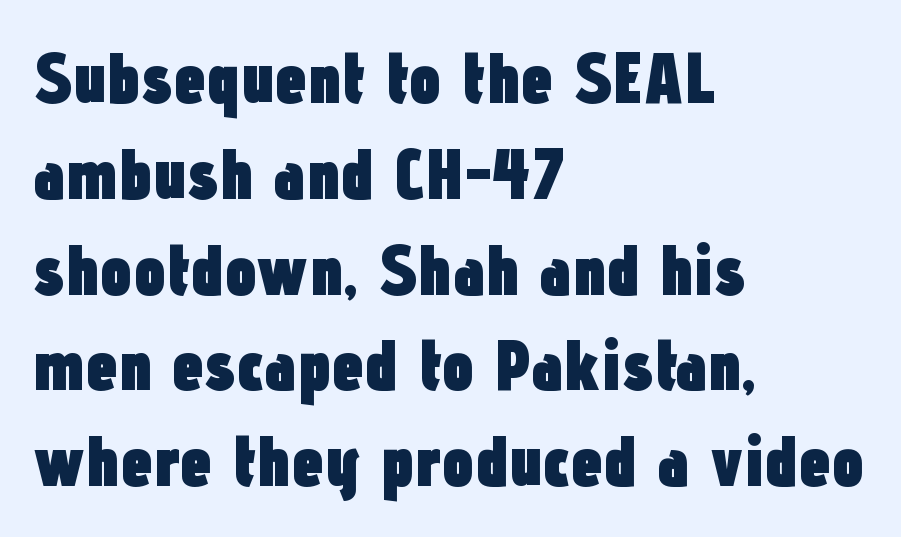
{"serif": "no", "italic": "no", "bold": "yes", "weight": "heavy", "width": "condensed", "stroke_contrast": "low", "x_height": "medium", "monospaced": "no", "underline": "no", "align": "left", "line_spacing": "normal", "line_spacing_ratio": 1.33, "letter_spacing": "normal", "letter_spacing_em": 0.0, "glyph_px": 72}
